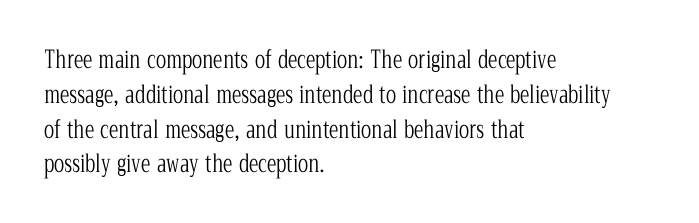
Q: Is the text bold? A: No.
Q: Is the text italic (slanted)? A: No, it is upright.
Q: Is the text underlined? A: No.
Q: How is the paragraph aligned? A: Left-aligned.
Q: Is the spacing between letters normal or unusually wide? A: Normal.
Q: Is the spacing between lines tight, normal or loose? A: Normal.
